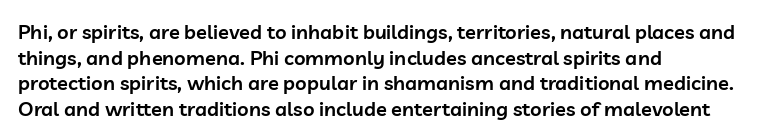
Q: Is the text bold? A: Semi-bold.
Q: Is the text italic (slanted)? A: No, it is upright.
Q: Is the text underlined? A: No.
Q: How is the paragraph aligned? A: Left-aligned.
Q: Is the spacing between letters normal or unusually wide? A: Normal.
Q: Is the spacing between lines tight, normal or loose? A: Normal.
